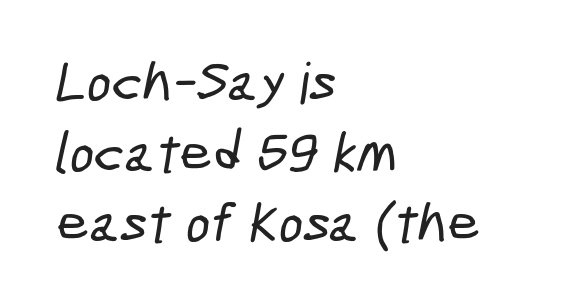
Q: Is the typeface a serif or a sans-serif typeface? A: Sans-serif.
Q: Is the text underlined? A: No.
Q: How is the paragraph aligned? A: Left-aligned.
Q: Is the spacing between letters normal or unusually wide? A: Normal.
Q: Width (condensed, normal, or wide)? A: Condensed.
Q: Stroke contrast? A: Low.
Q: x-height? A: Medium.
Q: Monospaced? A: No.
